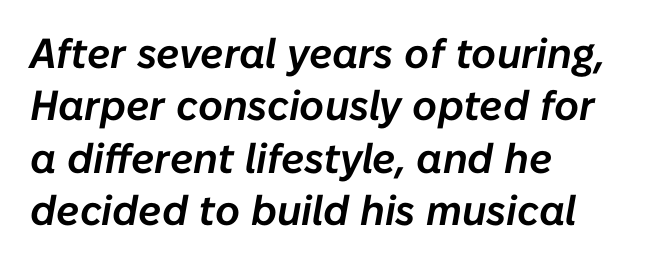
Q: Is the text italic (slanted)? A: Yes, it leans right by about 10 degrees.
Q: Is the text underlined? A: No.
Q: How is the paragraph aligned? A: Left-aligned.
Q: Is the spacing between letters normal or unusually wide? A: Normal.
Q: Is the spacing between lines tight, normal or loose? A: Normal.
Q: Width (condensed, normal, or wide)? A: Normal.
Q: Stroke contrast? A: Low.
Q: x-height? A: Medium.
Q: Monospaced? A: No.
